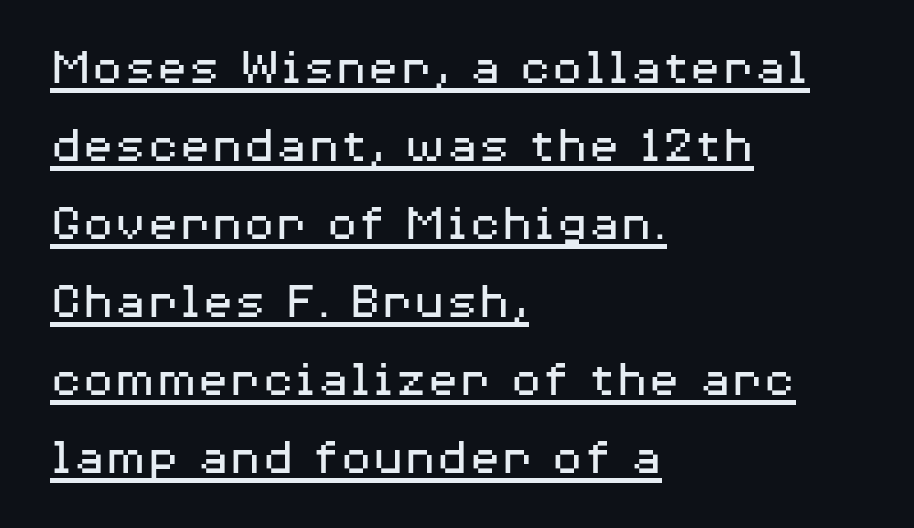
{"serif": "no", "italic": "no", "bold": "no", "weight": "regular", "width": "wide", "stroke_contrast": "medium", "x_height": "medium", "monospaced": "no", "underline": "yes", "align": "left", "line_spacing": "normal", "line_spacing_ratio": 1.47, "letter_spacing": "normal", "letter_spacing_em": 0.0, "glyph_px": 53}
